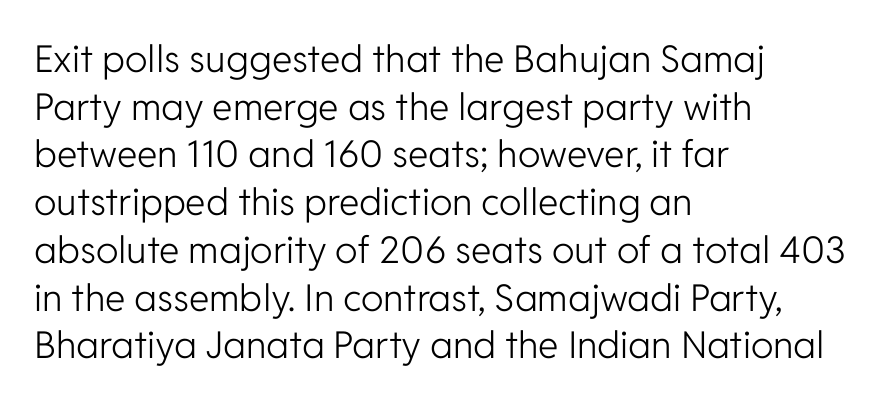
{"serif": "no", "italic": "no", "bold": "no", "weight": "light", "width": "normal", "stroke_contrast": "low", "x_height": "medium", "monospaced": "no", "underline": "no", "align": "left", "line_spacing": "normal", "line_spacing_ratio": 1.29, "letter_spacing": "normal", "letter_spacing_em": 0.0, "glyph_px": 37}
